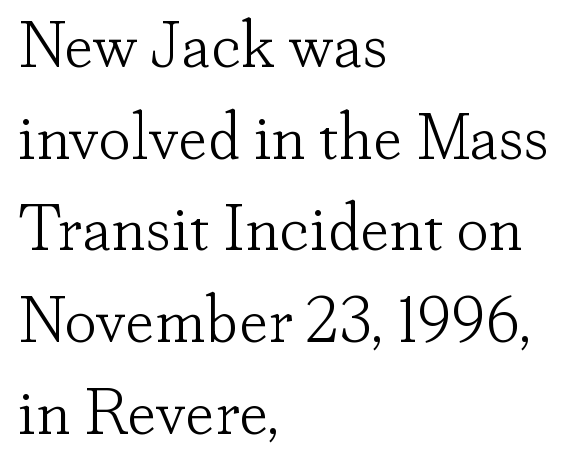
The image shows 65 px light serif type, upright; set left-aligned, normal line spacing (1.41x), normal letter spacing, not underlined; low stroke contrast and a small x-height.
